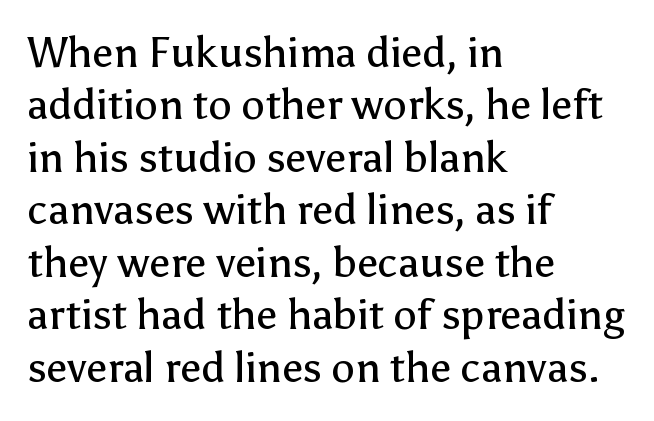
{"serif": "no", "italic": "no", "bold": "no", "weight": "regular", "width": "normal", "stroke_contrast": "low", "x_height": "medium", "monospaced": "no", "underline": "no", "align": "left", "line_spacing": "normal", "line_spacing_ratio": 1.25, "letter_spacing": "normal", "letter_spacing_em": 0.0, "glyph_px": 42}
